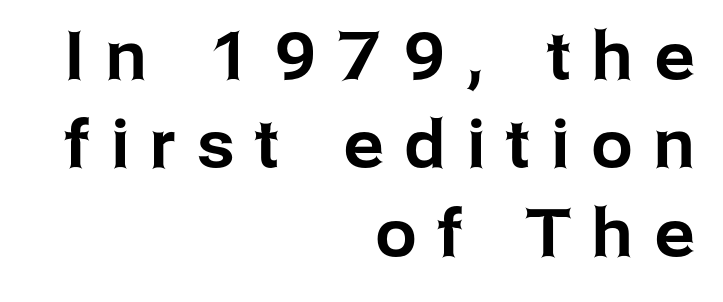
Interline gaps are of average width in this sample. These lines stack with their right ends in a neat column. Unlike italic type, these characters show no tilt at all. Words float on clear page, feet unadorned. Loose tracking; the words dissolve into strings of separated letters.
